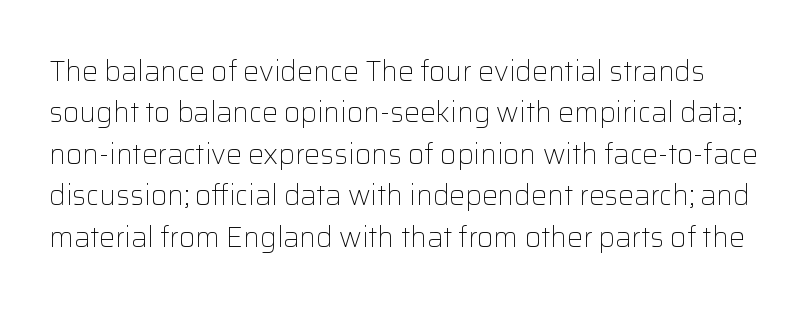
No italicization has been applied; the sample stays upright. The line-height multiplier appears to be the usual default. The face looks like a standard text weight, possibly lighter. Type style note: lacks serifs.
